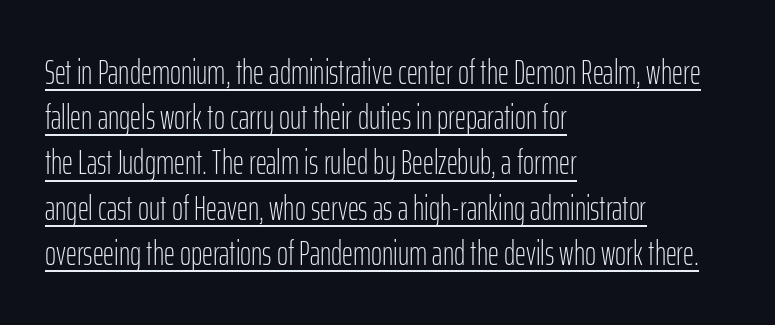
{"serif": "no", "italic": "no", "bold": "no", "weight": "light", "width": "condensed", "stroke_contrast": "low", "x_height": "medium", "monospaced": "no", "underline": "yes", "align": "left", "line_spacing": "normal", "line_spacing_ratio": 1.33, "letter_spacing": "normal", "letter_spacing_em": 0.0, "glyph_px": 34}
